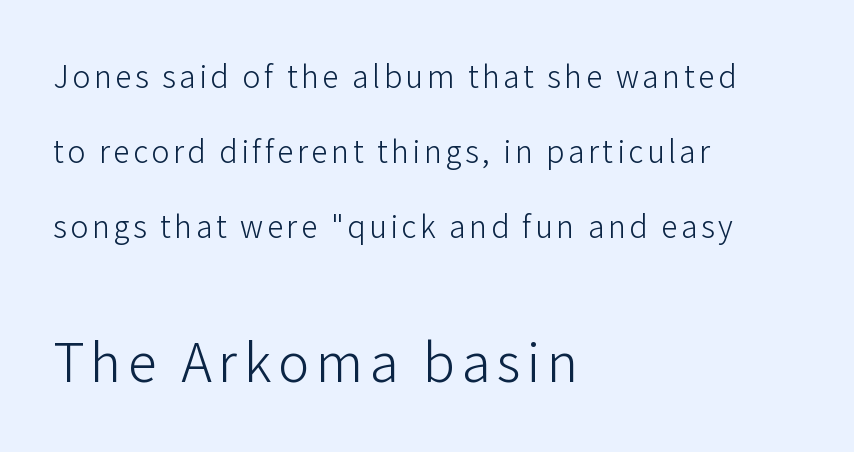
What kind of face is this? One without serifs — a sans. Rows of type keep a wide berth in the vertical direction. Descenders hang freely into open space. Every stem runs plumb, perpendicular to the baseline.
